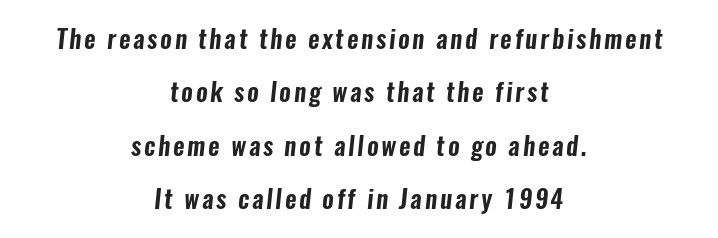
Descenders hang freely into open space. Caption: multi-line text, centered on the measure. Interline gaps are noticeably wide in this sample.
